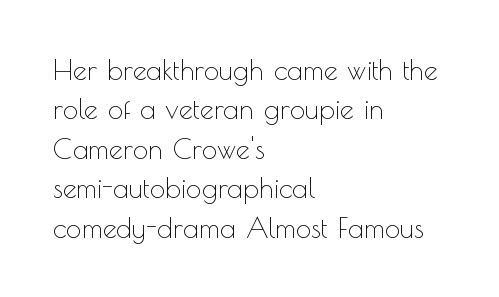
The image shows 28 px thin sans-serif type, upright; set left-aligned, normal line spacing (1.41x), normal letter spacing, not underlined; a small x-height.
